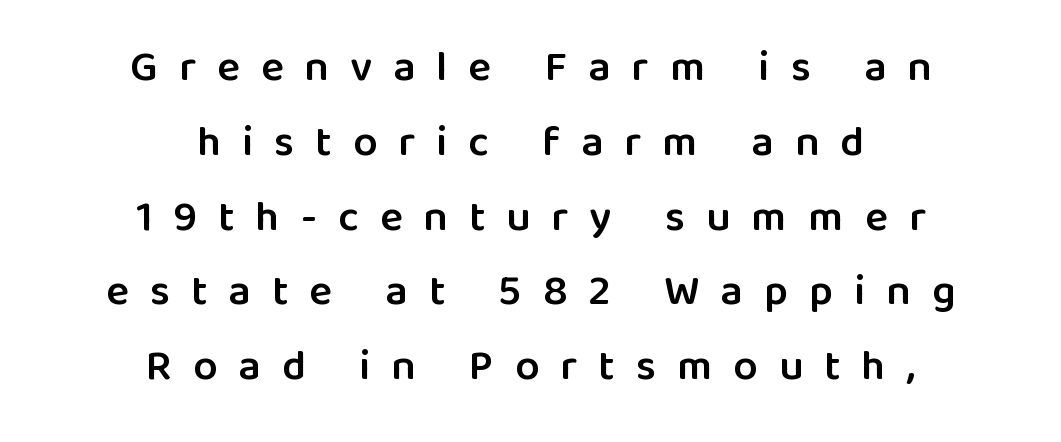
Q: Is the text bold? A: Semi-bold.
Q: Is the text italic (slanted)? A: No, it is upright.
Q: Is the typeface a serif or a sans-serif typeface? A: Sans-serif.
Q: Is the text underlined? A: No.
Q: How is the paragraph aligned? A: Centered.
Q: Is the spacing between letters normal or unusually wide? A: Unusually wide.
Q: Width (condensed, normal, or wide)? A: Normal.
Q: Stroke contrast? A: Low.
Q: x-height? A: Medium.
Q: Monospaced? A: No.
